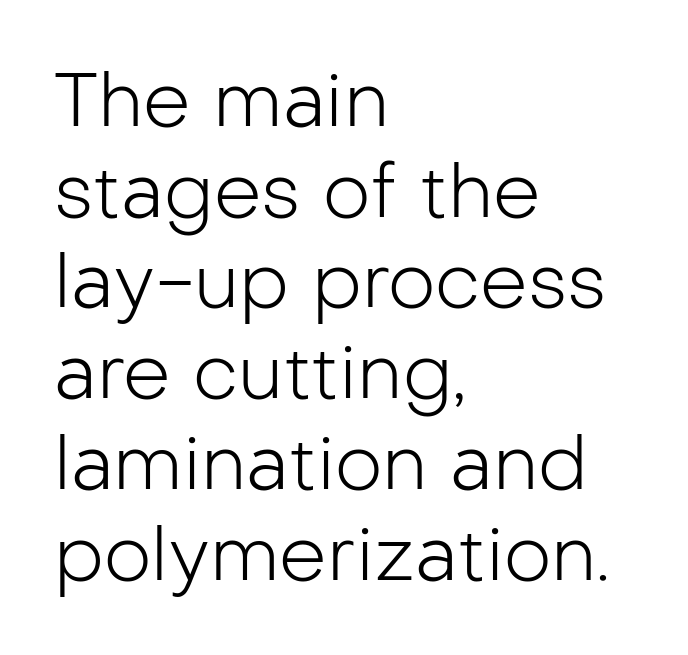
Q: Is the text bold? A: No.
Q: Is the text italic (slanted)? A: No, it is upright.
Q: Is the typeface a serif or a sans-serif typeface? A: Sans-serif.
Q: Is the text underlined? A: No.
Q: How is the paragraph aligned? A: Left-aligned.
Q: Is the spacing between letters normal or unusually wide? A: Normal.
Q: Width (condensed, normal, or wide)? A: Normal.
Q: Stroke contrast? A: Low.
Q: x-height? A: Medium.
Q: Monospaced? A: No.
